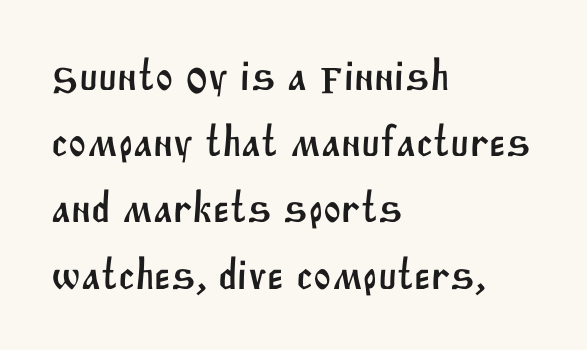
{"serif": "no", "width": "normal", "stroke_contrast": "medium", "x_height": "large", "monospaced": "no", "underline": "no", "align": "left", "line_spacing": "normal", "line_spacing_ratio": 1.54, "letter_spacing": "normal", "letter_spacing_em": 0.0, "glyph_px": 43}
